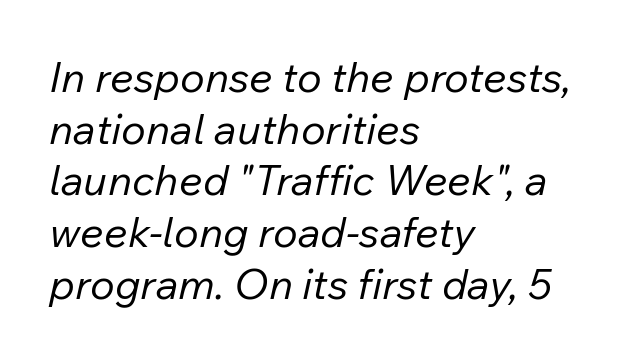
Q: Is the text bold? A: No.
Q: Is the text italic (slanted)? A: Yes, it leans right by about 12 degrees.
Q: Is the text underlined? A: No.
Q: How is the paragraph aligned? A: Left-aligned.
Q: Is the spacing between letters normal or unusually wide? A: Normal.
Q: Width (condensed, normal, or wide)? A: Normal.
Q: Stroke contrast? A: Low.
Q: x-height? A: Medium.
Q: Monospaced? A: No.
